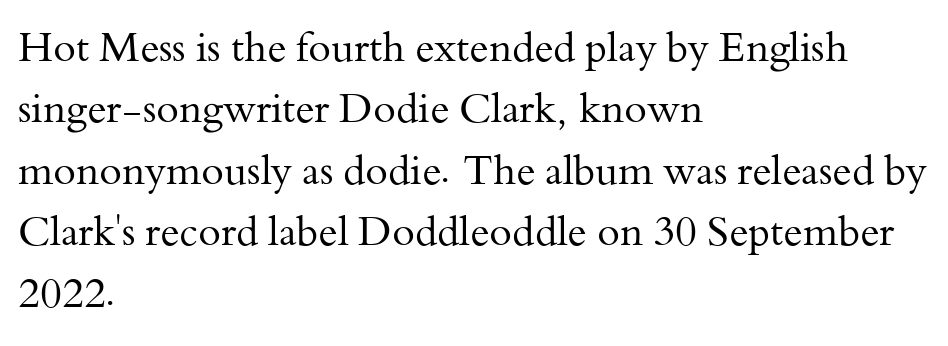
The image shows 41 px regular-weight serif type, upright; set left-aligned, normal line spacing (1.5x), normal letter spacing, not underlined; medium stroke contrast and a small x-height.
